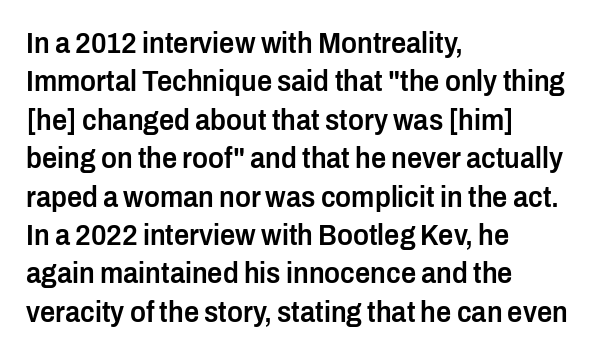
The image shows 30 px semibold, condensed sans-serif type, upright; set left-aligned, normal line spacing (1.28x), normal letter spacing, not underlined; low stroke contrast and a medium x-height.
